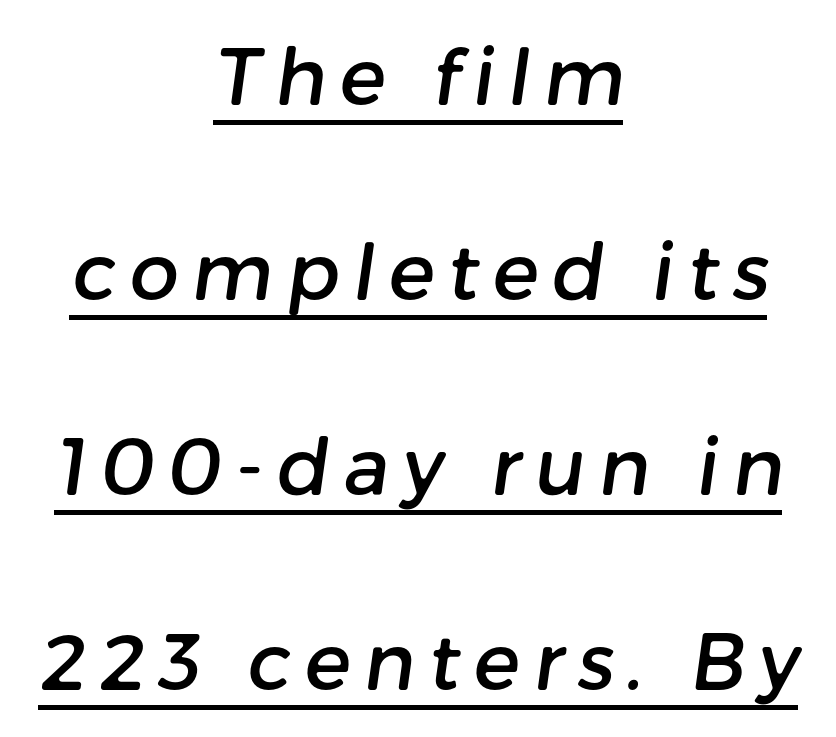
Grotesque or geometric, the face here clearly has no serifs. The passage shown is typed in a proportional face where columns would drift. The whitespace from short lines is split evenly between both sides. Compared with typical paragraphs, the rows here are farther apart. Somebody hit Ctrl+U on this one — the words are underlined.
